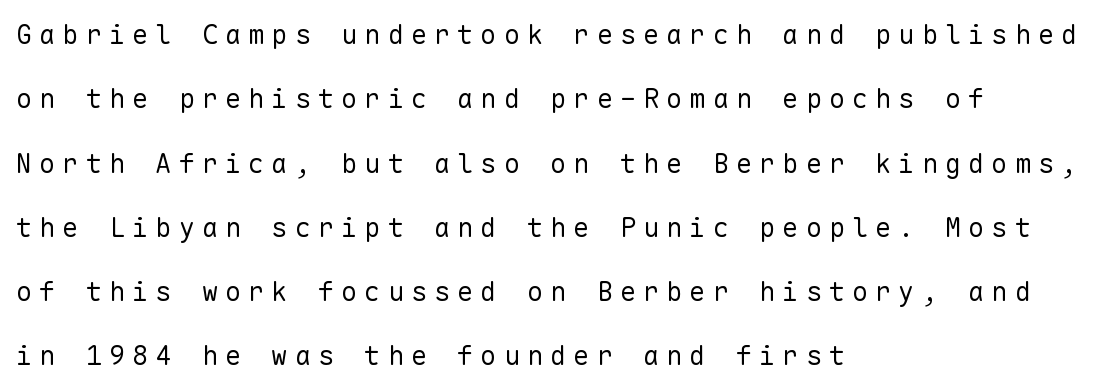
Widely set lines give the paragraph a tall, airy silhouette. Compared with typical body copy, the letter spacing here is much looser. Any mark beneath the type? The region is blank. A student would call this left alignment; a typographer would say flush left, rag right.
